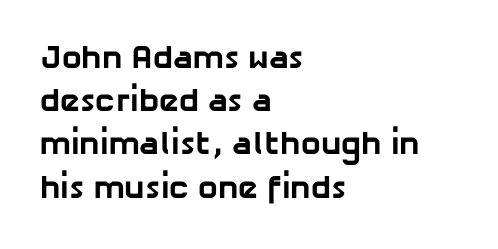
Q: Is the text bold? A: Yes.
Q: Is the typeface a serif or a sans-serif typeface? A: Sans-serif.
Q: Is the text underlined? A: No.
Q: How is the paragraph aligned? A: Left-aligned.
Q: Is the spacing between letters normal or unusually wide? A: Normal.
Q: Is the spacing between lines tight, normal or loose? A: Normal.
Q: Width (condensed, normal, or wide)? A: Normal.
Q: Stroke contrast? A: Low.
Q: x-height? A: Medium.
Q: Monospaced? A: No.
